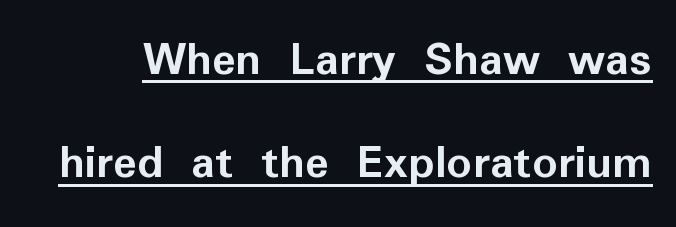
Q: Is the text bold? A: Yes.
Q: Is the text italic (slanted)? A: No, it is upright.
Q: Is the typeface a serif or a sans-serif typeface? A: Sans-serif.
Q: Is the text underlined? A: Yes.
Q: Is the spacing between letters normal or unusually wide? A: Normal.
Q: Is the spacing between lines tight, normal or loose? A: Loose.
Q: Width (condensed, normal, or wide)? A: Normal.
Q: Stroke contrast? A: Low.
Q: x-height? A: Medium.
Q: Monospaced? A: No.
